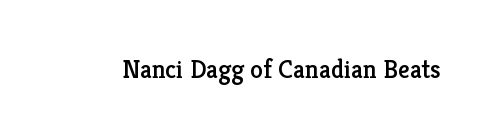
{"italic": "no", "underline": "no", "letter_spacing": "normal", "letter_spacing_em": 0.0, "glyph_px": 26}
